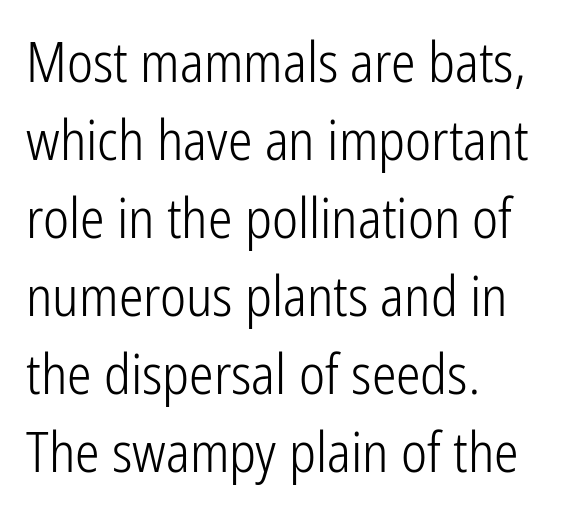
{"serif": "no", "italic": "no", "bold": "no", "weight": "light", "width": "condensed", "stroke_contrast": "low", "x_height": "medium", "monospaced": "no", "underline": "no", "align": "left", "line_spacing": "normal", "line_spacing_ratio": 1.42, "letter_spacing": "normal", "letter_spacing_em": 0.0, "glyph_px": 55}
